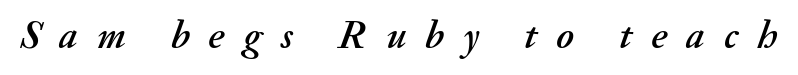
{"italic": "yes", "lean": "right", "slant_degrees": 20, "width": "normal", "stroke_contrast": "medium", "x_height": "small", "monospaced": "no", "underline": "no", "letter_spacing": "wide", "letter_spacing_em": 0.47, "glyph_px": 40}
